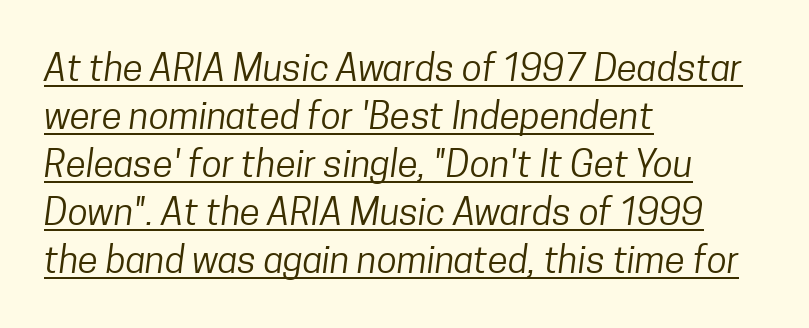
{"serif": "no", "bold": "no", "weight": "regular", "width": "condensed", "stroke_contrast": "low", "x_height": "medium", "monospaced": "no", "underline": "yes", "align": "left", "line_spacing": "normal", "line_spacing_ratio": 1.3, "letter_spacing": "normal", "letter_spacing_em": 0.0, "glyph_px": 37}
